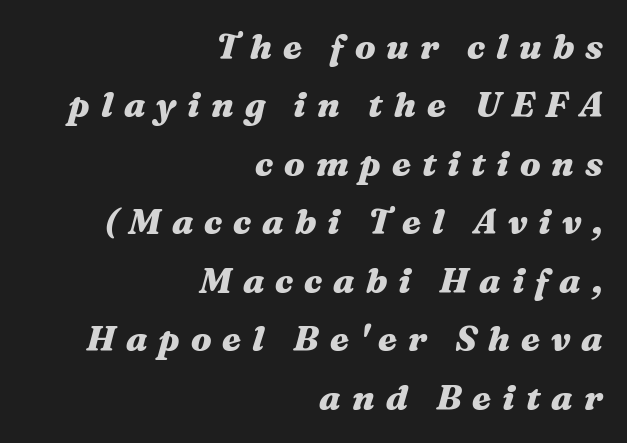
{"italic": "yes", "lean": "right", "slant_degrees": 16, "bold": "yes", "weight": "heavy", "width": "wide", "stroke_contrast": "medium", "x_height": "medium", "monospaced": "no", "underline": "no", "align": "right", "line_spacing": "normal", "line_spacing_ratio": 1.67, "letter_spacing": "wide", "letter_spacing_em": 0.31, "glyph_px": 35}
